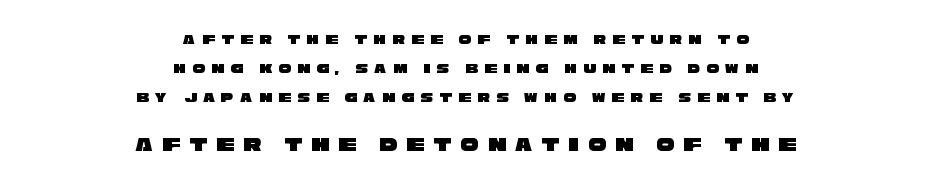
The image shows 20 px text type; set centered, loose line spacing (2.08x), unusually wide letter spacing (+0.46 em), not underlined; the second (bottom) block is 1.43x larger.
